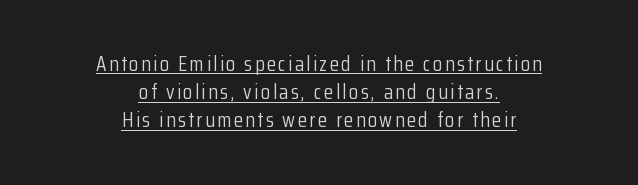
{"italic": "no", "bold": "no", "underline": "yes", "align": "center", "line_spacing": "normal", "line_spacing_ratio": 1.34, "glyph_px": 21}
